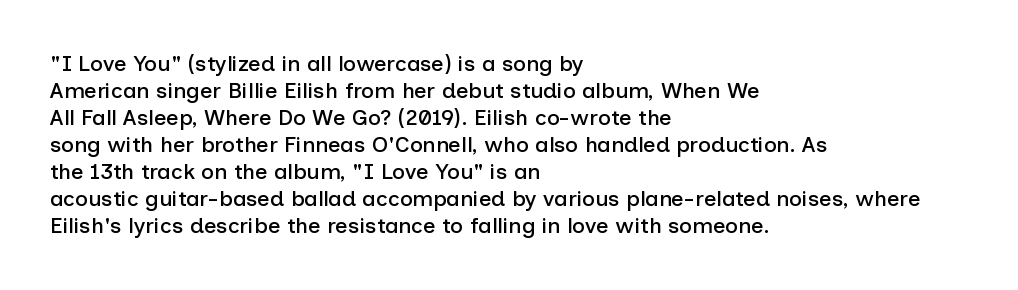
Q: Is the text italic (slanted)? A: No, it is upright.
Q: Is the text underlined? A: No.
Q: How is the paragraph aligned? A: Left-aligned.
Q: Is the spacing between letters normal or unusually wide? A: Normal.
